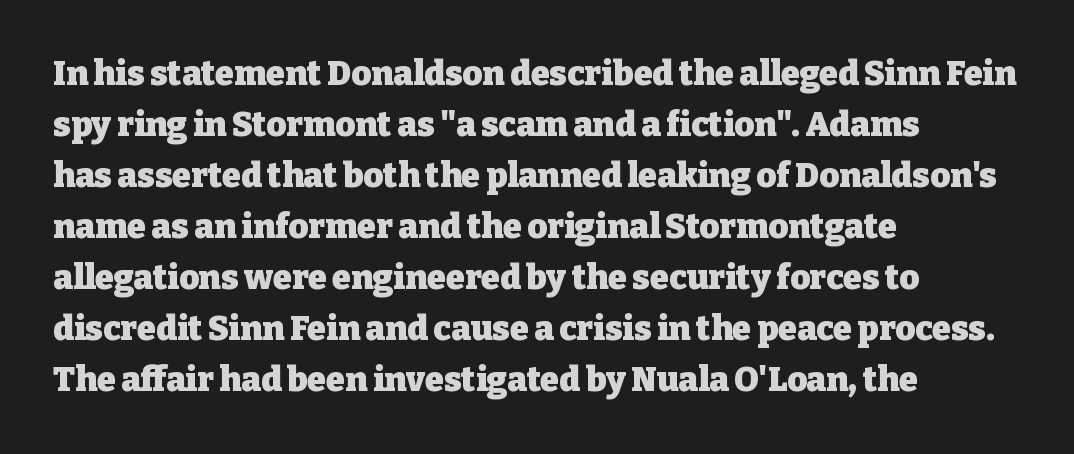
Letterform terminals end in serifs throughout the passage. You can tell it's not italic because the verticals are truly vertical. The zone under the glyphs is completely vacant. The rendering uses natural spacing where letterforms have individual widths.
